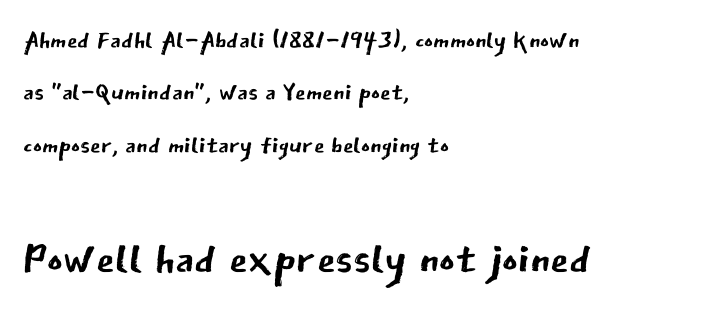
Horizontal alignment here is leftward, the default for most running prose. I'd call this a sans setting — the letters go barefoot. The letters in the lower block stand taller than those in the block above. Do the characters align in a grid? No, the font is proportional.
